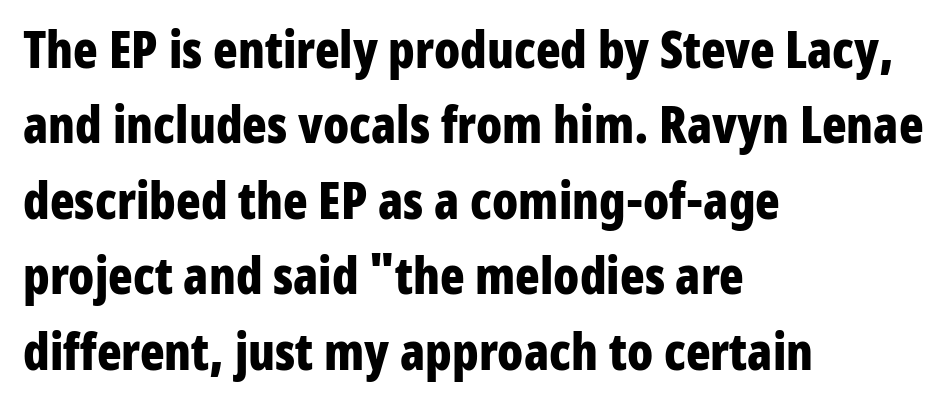
The image shows 51 px bold, condensed sans-serif type, upright; set left-aligned, normal line spacing (1.48x), normal letter spacing, not underlined; low stroke contrast and a medium x-height.
